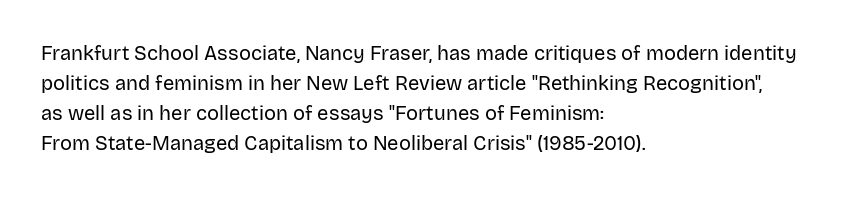
{"italic": "no", "bold": "no", "underline": "no", "align": "left", "line_spacing": "normal", "line_spacing_ratio": 1.5, "letter_spacing": "normal", "letter_spacing_em": 0.0, "glyph_px": 20}
